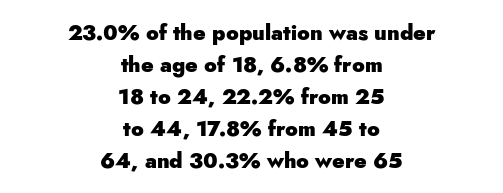
Line spacing here is normal. As a designer I'd log this as weight 700, bold. This sample uses an upright cut, with every glyph sitting square on the baseline. Horizontally, the lines are justified to the midpoint only. Check under the words: just untouched page.
